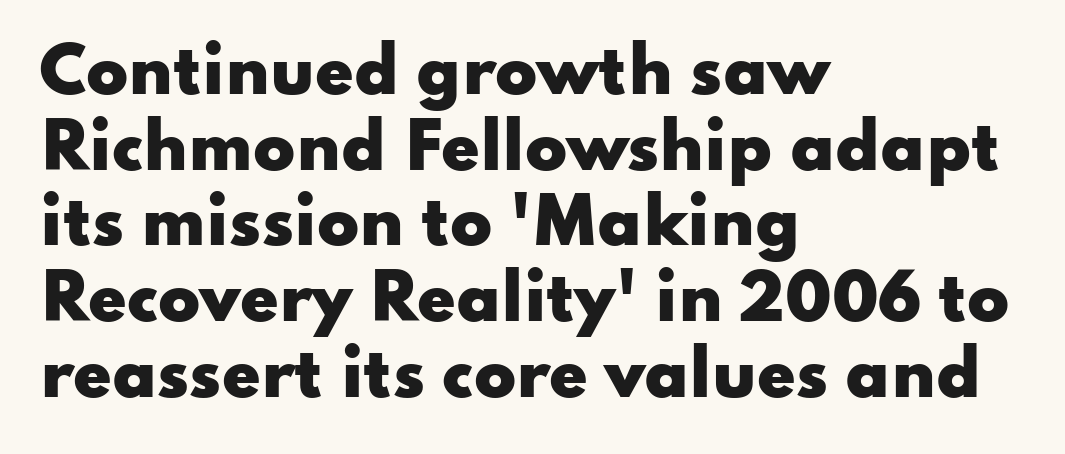
You could call the tracking neutral — neither tight nor loose. Posture: upright roman. No word sits above an underline. Set as a true bold cut, around the 700 mark. A typesetter would call this proportional, since set widths differ per character. This rendering uses left alignment, leaving the right contour irregular.
